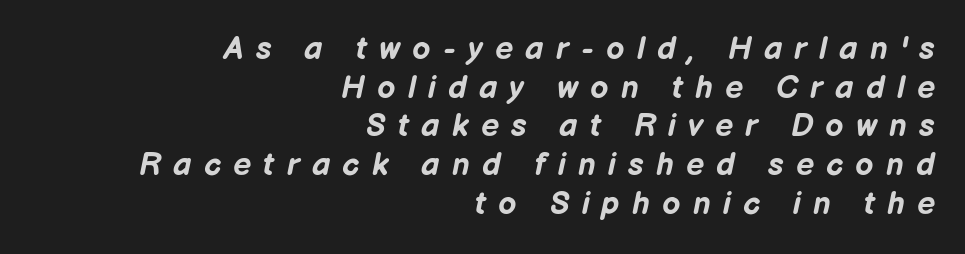
Q: Is the text bold? A: Yes.
Q: Is the text italic (slanted)? A: Yes, it leans right by about 12 degrees.
Q: Is the text underlined? A: No.
Q: How is the paragraph aligned? A: Right-aligned.
Q: Is the spacing between letters normal or unusually wide? A: Unusually wide.
Q: Width (condensed, normal, or wide)? A: Normal.
Q: Stroke contrast? A: Low.
Q: x-height? A: Medium.
Q: Monospaced? A: No.
